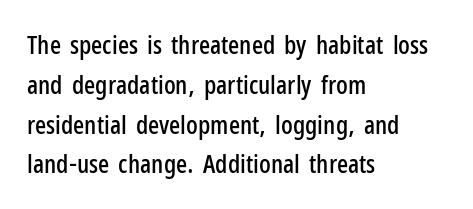
{"italic": "no", "underline": "no", "align": "left", "line_spacing": "normal", "line_spacing_ratio": 1.53, "letter_spacing": "normal", "letter_spacing_em": 0.0, "glyph_px": 26}
